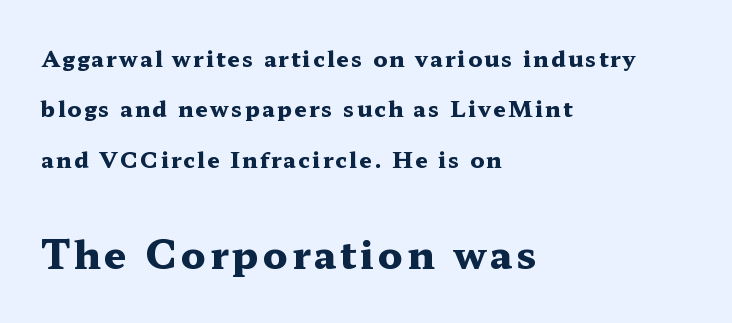
This block would shrink considerably if given ordinary leading; it's expanded now. No italicization has been applied; the sample stays upright. Set as a true bold cut, around the 700 mark. These lines are rendered in a variable-pitch font. Type without underlining. You can tell from the footed stems that serif type was used.
